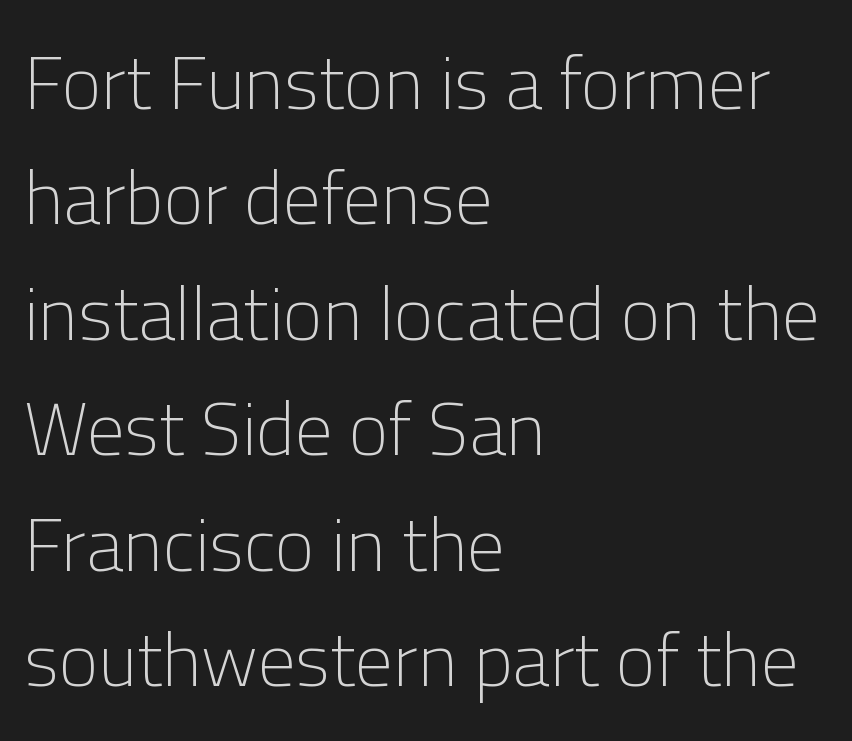
The image shows 75 px light sans-serif type, upright; set left-aligned, normal line spacing (1.54x), normal letter spacing, not underlined; low stroke contrast and a medium x-height.
